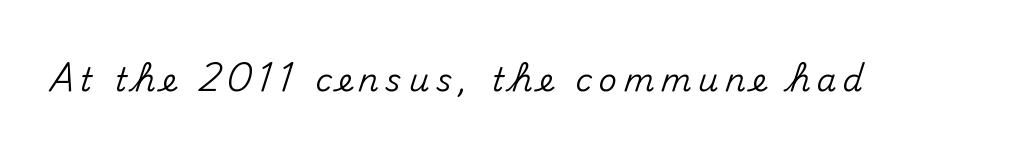
Q: Is the text italic (slanted)? A: Yes.
Q: Is the typeface a serif or a sans-serif typeface? A: Sans-serif.
Q: Is the text underlined? A: No.
Q: Is the spacing between letters normal or unusually wide? A: Unusually wide.
Q: Width (condensed, normal, or wide)? A: Normal.
Q: Stroke contrast? A: Medium.
Q: x-height? A: Small.
Q: Monospaced? A: No.
